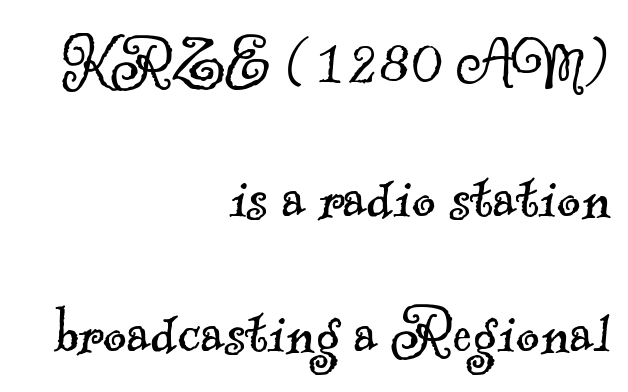
The image shows 73 px light serif type; set right-aligned, line spacing 1.84x, normal letter spacing, not underlined; a small x-height.
